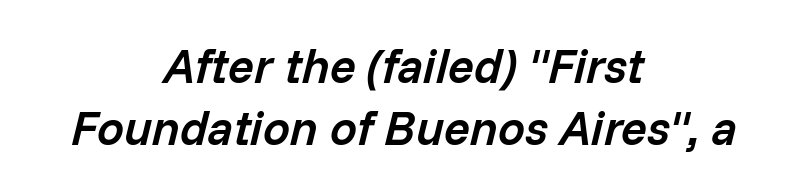
{"italic": "yes", "lean": "right", "slant_degrees": 14, "bold": "semi", "weight": "semibold", "width": "normal", "stroke_contrast": "low", "x_height": "medium", "monospaced": "no", "underline": "no", "align": "center", "line_spacing": "normal", "line_spacing_ratio": 1.3, "letter_spacing": "normal", "letter_spacing_em": 0.0, "glyph_px": 48}
